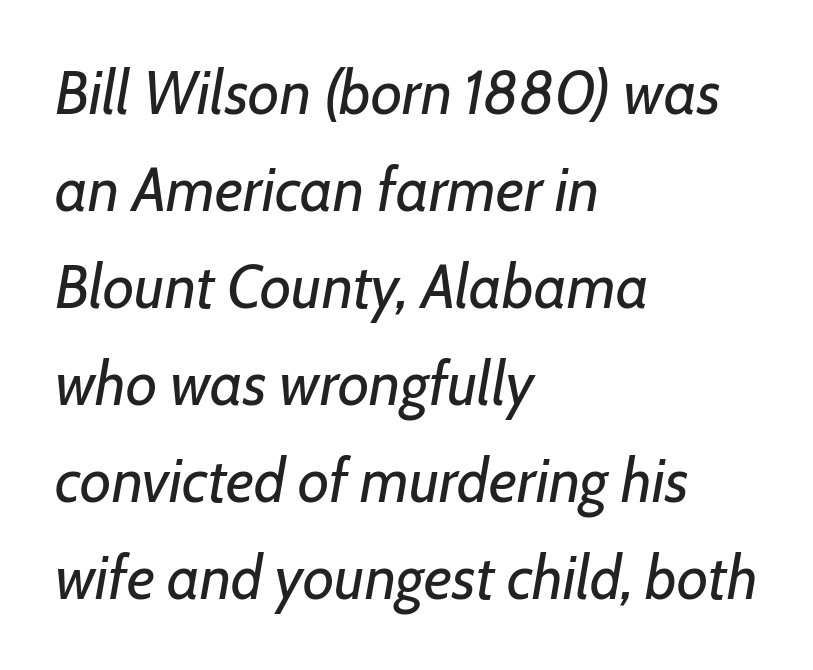
{"italic": "yes", "lean": "right", "slant_degrees": 7, "bold": "no", "weight": "regular", "width": "normal", "stroke_contrast": "low", "x_height": "medium", "monospaced": "no", "underline": "no", "align": "left", "line_spacing": "normal", "line_spacing_ratio": 1.59, "letter_spacing": "normal", "letter_spacing_em": 0.0, "glyph_px": 61}
